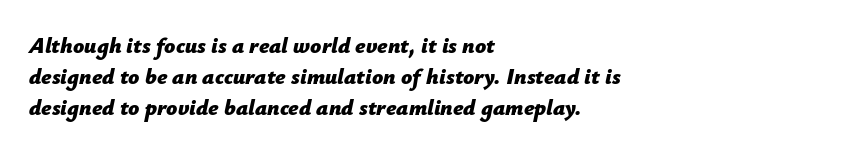
Q: Is the text bold? A: Yes.
Q: Is the text italic (slanted)? A: Yes, it leans right by about 12 degrees.
Q: Is the text underlined? A: No.
Q: How is the paragraph aligned? A: Left-aligned.
Q: Is the spacing between letters normal or unusually wide? A: Normal.
Q: Is the spacing between lines tight, normal or loose? A: Normal.
